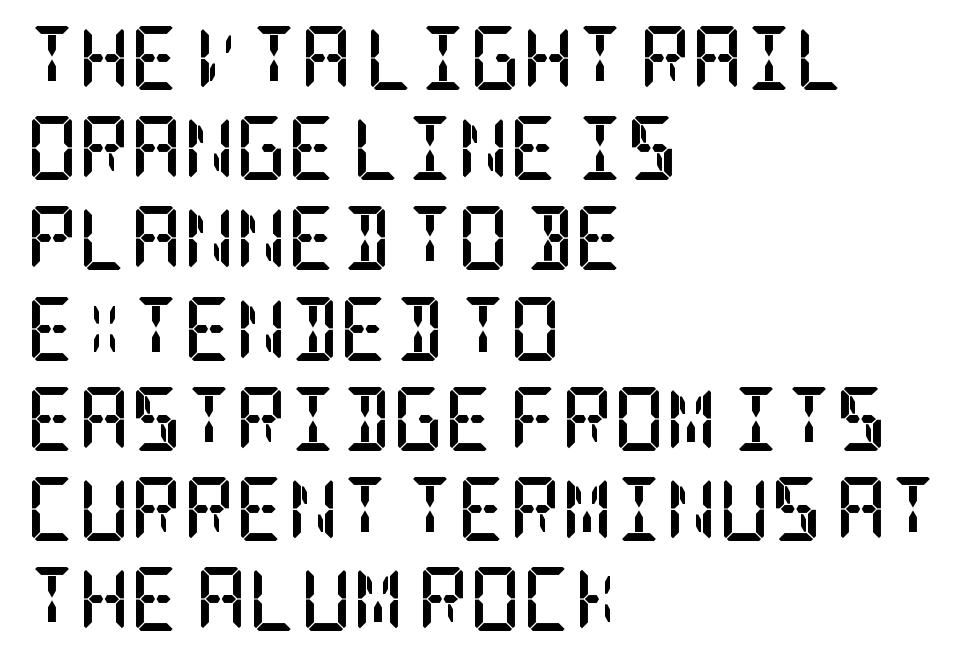
Q: Is the text bold? A: Yes.
Q: Is the text italic (slanted)? A: No, it is upright.
Q: Is the typeface a serif or a sans-serif typeface? A: Serif.
Q: Is the text underlined? A: No.
Q: How is the paragraph aligned? A: Left-aligned.
Q: Is the spacing between letters normal or unusually wide? A: Normal.
Q: Is the spacing between lines tight, normal or loose? A: Normal.
Q: Width (condensed, normal, or wide)? A: Condensed.
Q: Stroke contrast? A: Low.
Q: x-height? A: Large.
